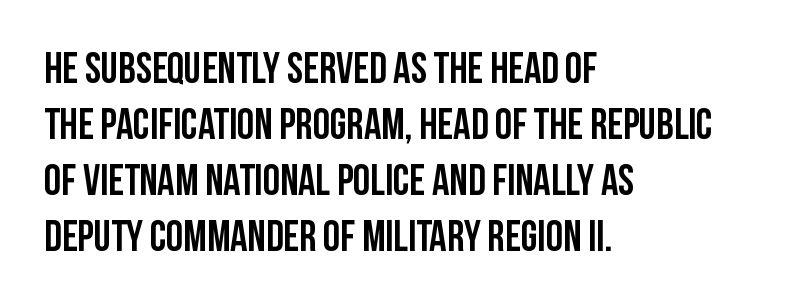
Compared with typical paragraphs, the rows here are spaced about the same. Do the characters align in a grid? No, the font is proportional. Here the glyphs are tracked normally, forming tight word shapes. Unlike a traditional serif, this face leaves its strokes unadorned.
